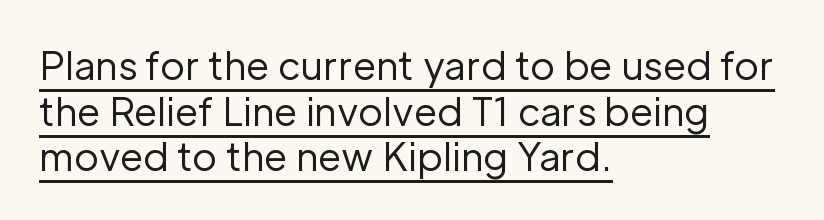
Decoration check: the copy is underlined. The passage shown is typed in a proportional face where columns would drift. This is roman type, the default non-slanted kind. Does the copy run flush right? No — it runs flush left. How are the letters spaced? Ordinarily, with no added tracking.
